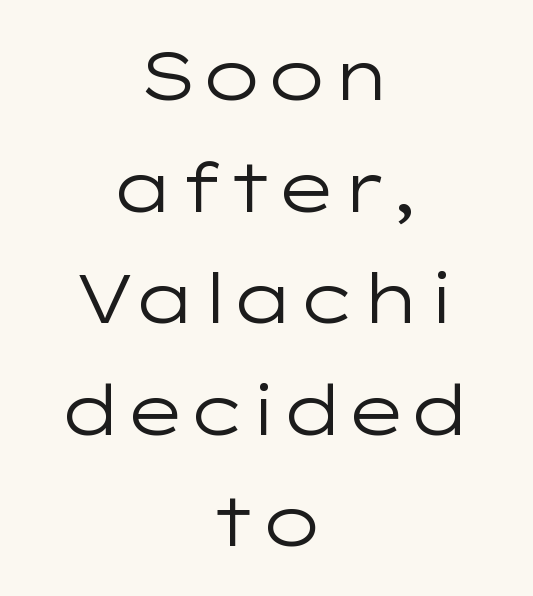
Q: Is the text bold? A: No.
Q: Is the text italic (slanted)? A: No, it is upright.
Q: Is the typeface a serif or a sans-serif typeface? A: Sans-serif.
Q: Is the text underlined? A: No.
Q: How is the paragraph aligned? A: Centered.
Q: Is the spacing between letters normal or unusually wide? A: Normal.
Q: Is the spacing between lines tight, normal or loose? A: Normal.
Q: Width (condensed, normal, or wide)? A: Wide.
Q: Stroke contrast? A: Low.
Q: x-height? A: Medium.
Q: Monospaced? A: No.
